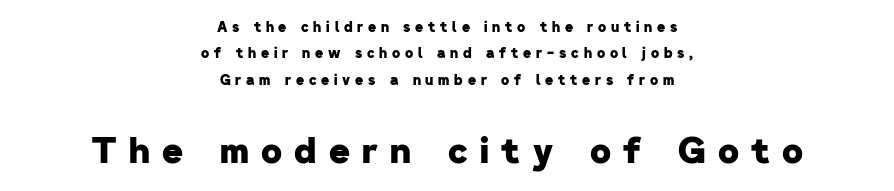
{"serif": "no", "bold": "yes", "weight": "heavy", "width": "normal", "stroke_contrast": "low", "x_height": "medium", "monospaced": "no", "underline": "no", "align": "center", "line_spacing_ratio": 1.89, "letter_spacing": "wide", "letter_spacing_em": 0.34, "larger_block": "second", "size_ratio": 2.57, "glyph_px": 36}
